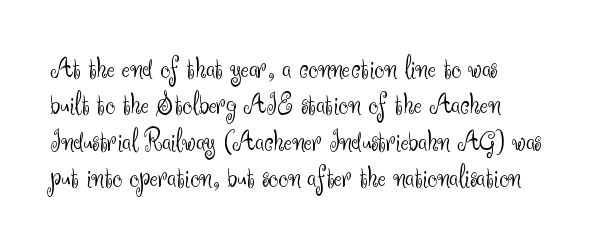
Q: Is the text bold? A: No.
Q: Is the text italic (slanted)? A: No, it is upright.
Q: Is the typeface a serif or a sans-serif typeface? A: Sans-serif.
Q: Is the text underlined? A: No.
Q: Is the spacing between letters normal or unusually wide? A: Normal.
Q: Width (condensed, normal, or wide)? A: Normal.
Q: Stroke contrast? A: Medium.
Q: x-height? A: Small.
Q: Monospaced? A: No.
